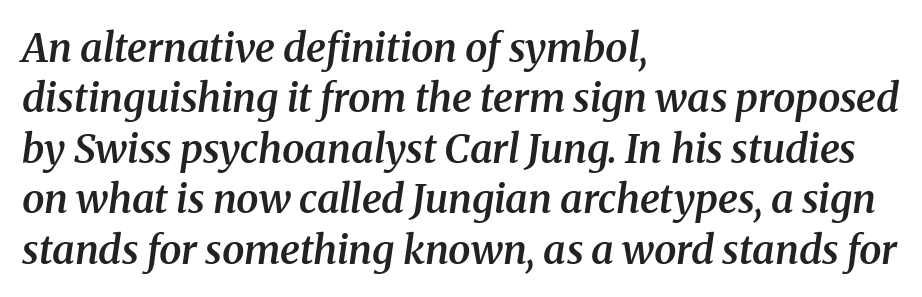
Q: Is the text bold? A: Semi-bold.
Q: Is the text italic (slanted)? A: Yes, it leans right by about 8 degrees.
Q: Is the typeface a serif or a sans-serif typeface? A: Serif.
Q: Is the text underlined? A: No.
Q: How is the paragraph aligned? A: Left-aligned.
Q: Is the spacing between letters normal or unusually wide? A: Normal.
Q: Is the spacing between lines tight, normal or loose? A: Normal.
Q: Width (condensed, normal, or wide)? A: Normal.
Q: Stroke contrast? A: Medium.
Q: x-height? A: Medium.
Q: Monospaced? A: No.
